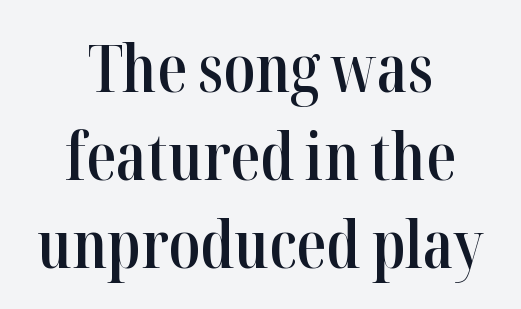
Q: Is the text bold? A: Semi-bold.
Q: Is the text italic (slanted)? A: No, it is upright.
Q: Is the typeface a serif or a sans-serif typeface? A: Serif.
Q: Is the text underlined? A: No.
Q: How is the paragraph aligned? A: Centered.
Q: Is the spacing between letters normal or unusually wide? A: Normal.
Q: Is the spacing between lines tight, normal or loose? A: Normal.
Q: Width (condensed, normal, or wide)? A: Condensed.
Q: Stroke contrast? A: High.
Q: x-height? A: Medium.
Q: Monospaced? A: No.
